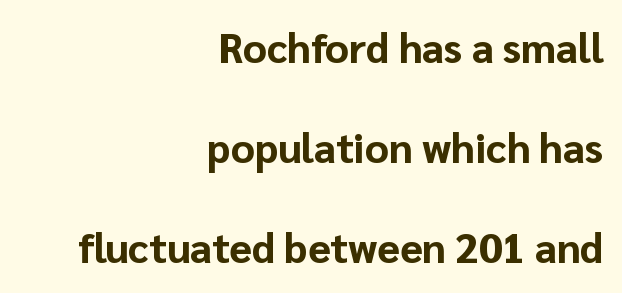
Q: Is the text bold? A: Yes.
Q: Is the text italic (slanted)? A: No, it is upright.
Q: Is the typeface a serif or a sans-serif typeface? A: Sans-serif.
Q: Is the text underlined? A: No.
Q: How is the paragraph aligned? A: Right-aligned.
Q: Is the spacing between letters normal or unusually wide? A: Normal.
Q: Is the spacing between lines tight, normal or loose? A: Loose.
Q: Width (condensed, normal, or wide)? A: Normal.
Q: Stroke contrast? A: Low.
Q: x-height? A: Medium.
Q: Monospaced? A: No.
